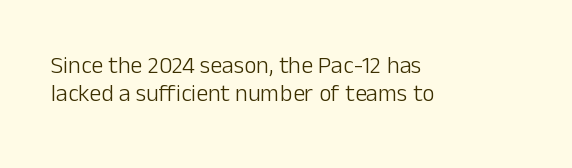
Weight: regular or lighter. The string is rendered with underlining switched off. Nothing unusual about the tracking: characters are spaced as the font intends. The lines are quadded left. Quick note: not italic, upright.
